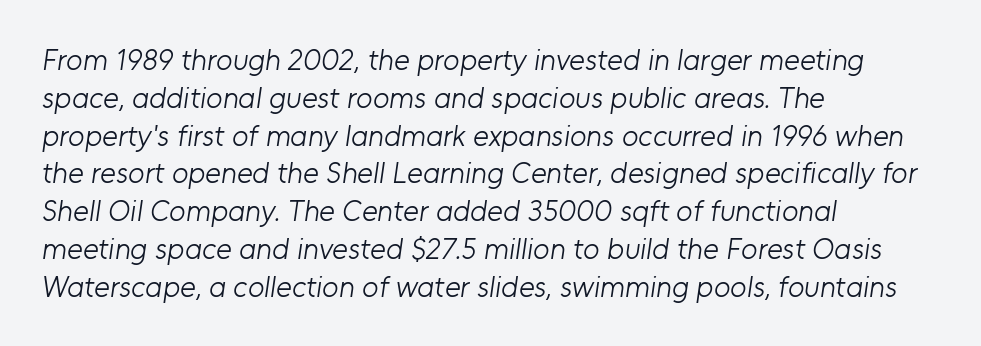
Spacing verdict: proportional, widths tailored to each character. Line spacing here is normal. Quick note: underline off. No feet cap the strokes, marking this as sans-serif type. The font sits on the lighter half of the weight spectrum, regular included. The letters sit at their default tracking, neither squeezed nor spread.
